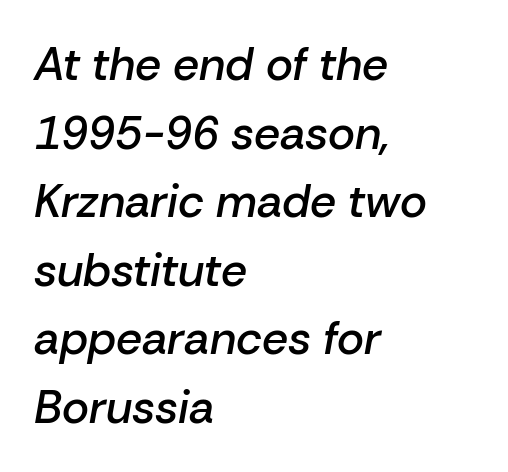
{"italic": "yes", "lean": "right", "slant_degrees": 10, "bold": "semi", "weight": "semibold", "width": "normal", "stroke_contrast": "low", "x_height": "medium", "monospaced": "no", "underline": "no", "align": "left", "line_spacing": "normal", "line_spacing_ratio": 1.49, "letter_spacing": "normal", "letter_spacing_em": 0.0, "glyph_px": 46}
